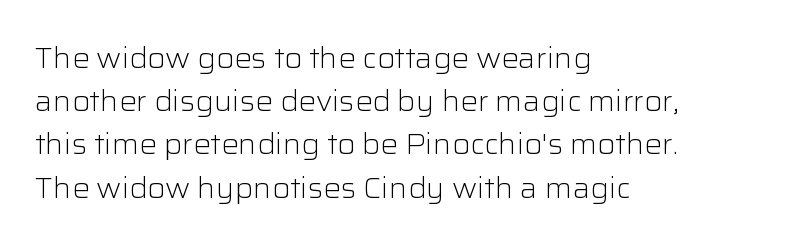
{"serif": "no", "italic": "no", "bold": "no", "weight": "light", "width": "normal", "stroke_contrast": "low", "x_height": "medium", "monospaced": "no", "underline": "no", "align": "left", "line_spacing": "normal", "line_spacing_ratio": 1.49, "letter_spacing": "normal", "letter_spacing_em": 0.0, "glyph_px": 29}
